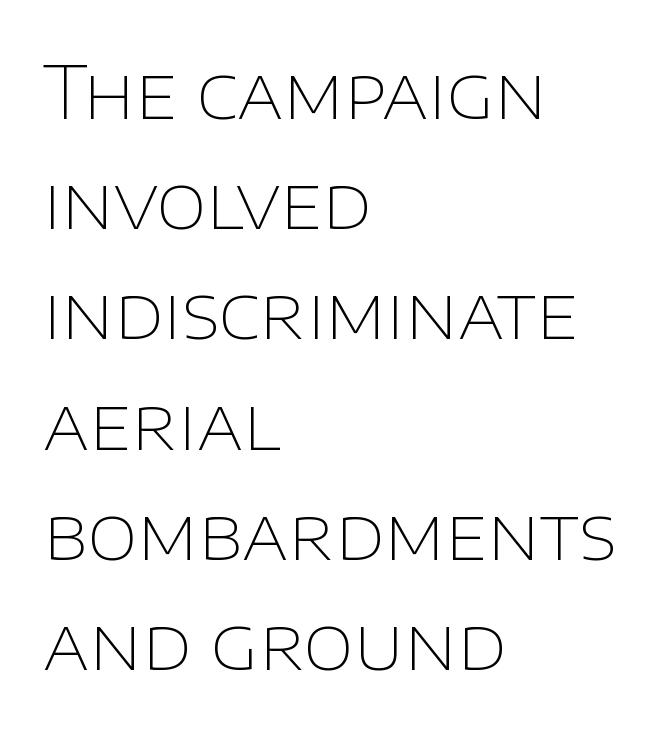
{"serif": "no", "italic": "no", "bold": "no", "weight": "thin", "width": "normal", "stroke_contrast": "low", "x_height": "large", "monospaced": "no", "underline": "no", "align": "left", "line_spacing": "normal", "line_spacing_ratio": 1.51, "letter_spacing": "normal", "letter_spacing_em": 0.0, "glyph_px": 73}
